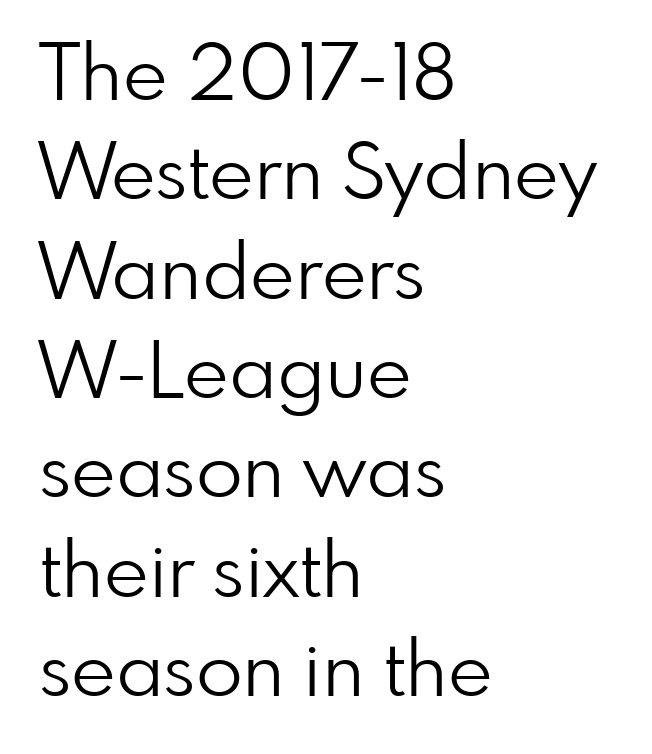
{"serif": "no", "italic": "no", "bold": "no", "weight": "light", "width": "normal", "stroke_contrast": "low", "x_height": "small", "monospaced": "no", "underline": "no", "align": "left", "line_spacing": "normal", "line_spacing_ratio": 1.29, "letter_spacing": "normal", "letter_spacing_em": 0.0, "glyph_px": 77}
